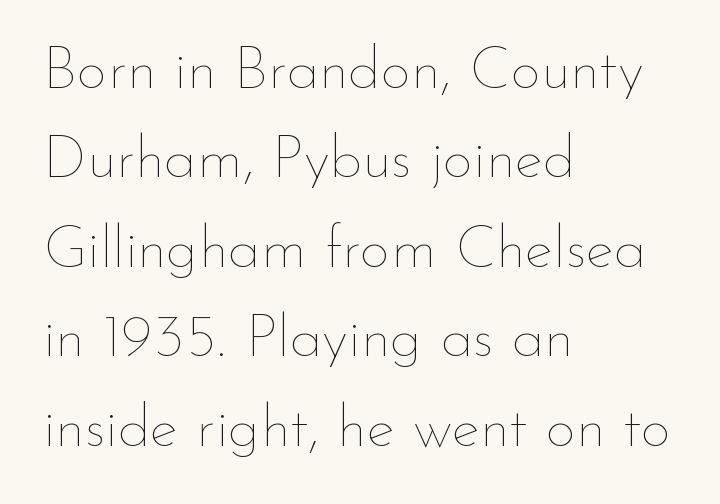
The image shows 60 px thin type, upright; set left-aligned, normal line spacing (1.49x), normal letter spacing, not underlined; low stroke contrast and a small x-height.
